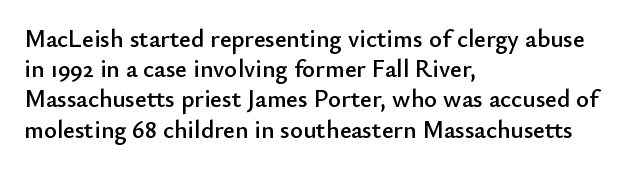
Standard letterfit; no display-style spreading of the glyphs. A typesetter would mark this as roman, not italic. Does the copy run flush right? No — it runs flush left. Words float on clear page, feet unadorned.
